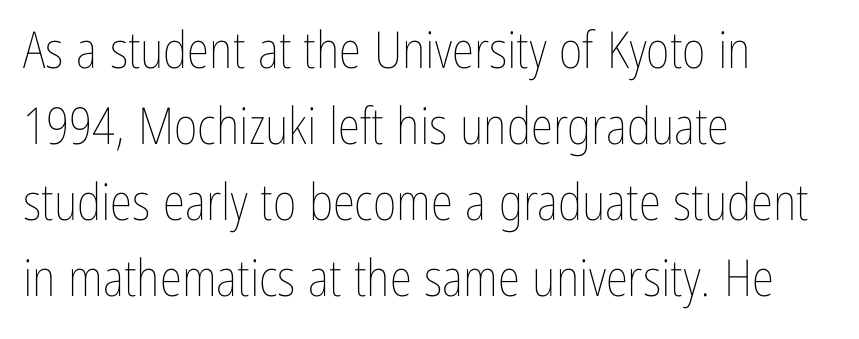
The image shows 51 px thin, condensed type, upright; set left-aligned, normal line spacing (1.49x), normal letter spacing, not underlined; low stroke contrast and a medium x-height.
